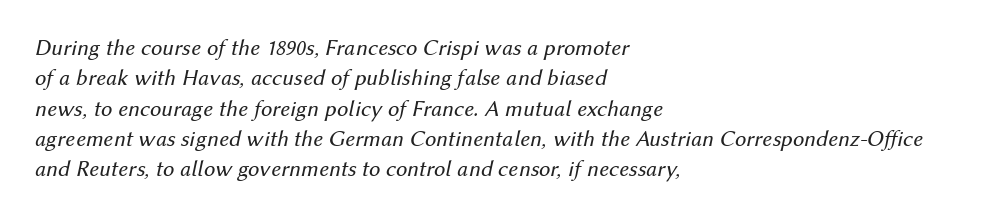
Q: Is the text bold? A: No.
Q: Is the text italic (slanted)? A: Yes, it leans right by about 12 degrees.
Q: Is the text underlined? A: No.
Q: How is the paragraph aligned? A: Left-aligned.
Q: Is the spacing between letters normal or unusually wide? A: Normal.
Q: Is the spacing between lines tight, normal or loose? A: Normal.
